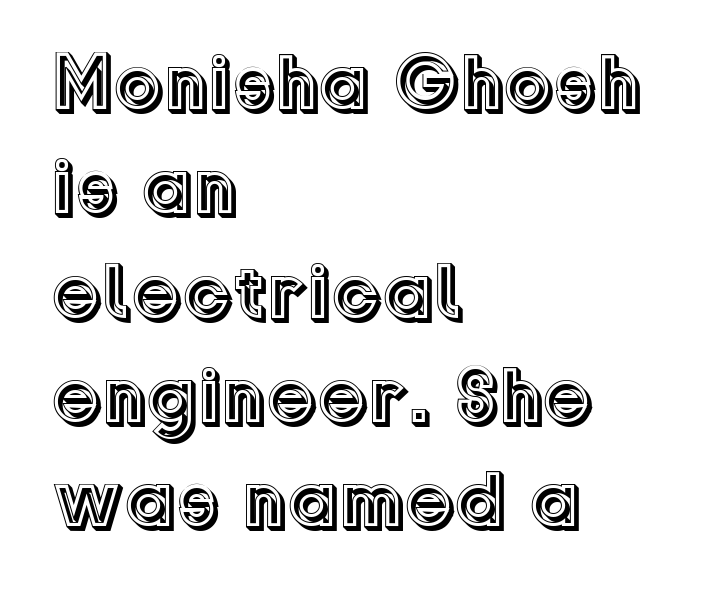
The rag falls on the right side of this text block. Just letters on the line, the space beneath them empty. Tracking value appears to be zero — textbook default spacing. In terms of posture, this sample is upright. Whoever set this chose a conventional vertical rhythm. Character widths vary here, with narrow letters taking less room than wide ones.
